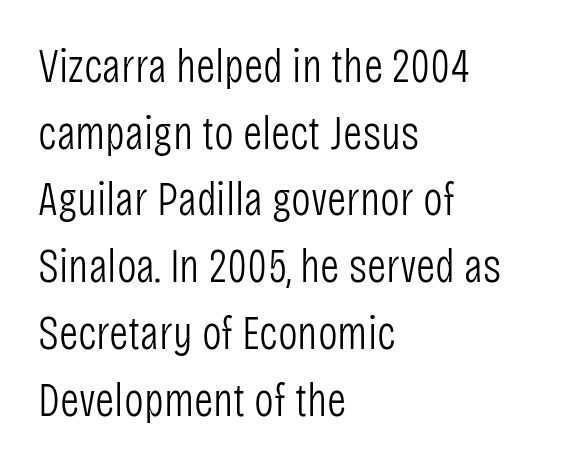
Q: Is the text bold? A: No.
Q: Is the text italic (slanted)? A: No, it is upright.
Q: Is the typeface a serif or a sans-serif typeface? A: Sans-serif.
Q: Is the text underlined? A: No.
Q: How is the paragraph aligned? A: Left-aligned.
Q: Is the spacing between letters normal or unusually wide? A: Normal.
Q: Is the spacing between lines tight, normal or loose? A: Normal.
Q: Width (condensed, normal, or wide)? A: Condensed.
Q: Stroke contrast? A: Low.
Q: x-height? A: Large.
Q: Monospaced? A: No.
